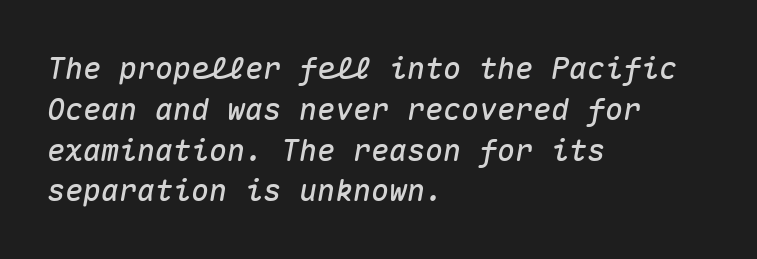
Q: Is the text italic (slanted)? A: Yes, it leans right by about 10 degrees.
Q: Is the text underlined? A: No.
Q: How is the paragraph aligned? A: Left-aligned.
Q: Is the spacing between letters normal or unusually wide? A: Normal.
Q: Is the spacing between lines tight, normal or loose? A: Normal.
Q: Width (condensed, normal, or wide)? A: Normal.
Q: Stroke contrast? A: Medium.
Q: x-height? A: Medium.
Q: Monospaced? A: Yes.
